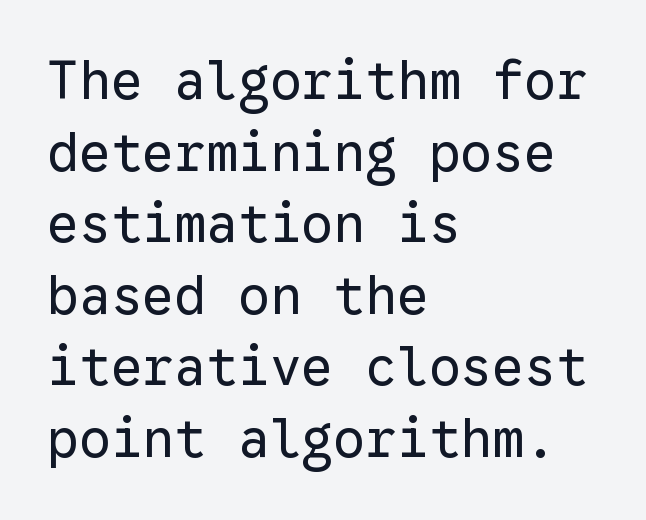
Q: Is the text bold? A: No.
Q: Is the text italic (slanted)? A: No, it is upright.
Q: Is the typeface a serif or a sans-serif typeface? A: Sans-serif.
Q: Is the text underlined? A: No.
Q: How is the paragraph aligned? A: Left-aligned.
Q: Is the spacing between letters normal or unusually wide? A: Normal.
Q: Is the spacing between lines tight, normal or loose? A: Normal.
Q: Width (condensed, normal, or wide)? A: Normal.
Q: Stroke contrast? A: Low.
Q: x-height? A: Medium.
Q: Monospaced? A: Yes.
